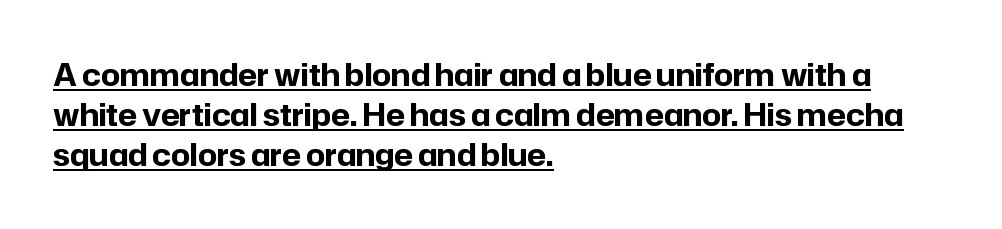
All the whitespace from short lines collects on the right. Underline: present. A full-strength bold gives these letters their thick strokes. Is this a fixed-width face? No — the glyphs have proportional, varying widths.
